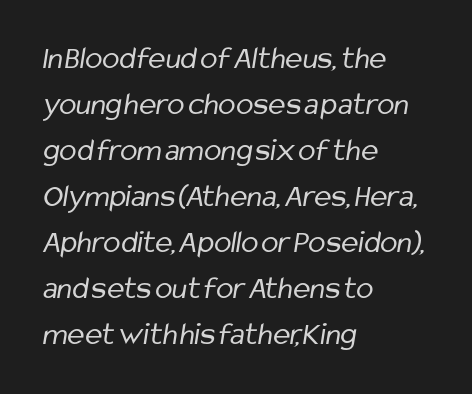
{"serif": "no", "bold": "no", "weight": "regular", "width": "condensed", "stroke_contrast": "low", "x_height": "medium", "monospaced": "no", "underline": "no", "align": "left", "line_spacing": "normal", "line_spacing_ratio": 1.44, "letter_spacing": "normal", "letter_spacing_em": 0.0, "glyph_px": 32}
